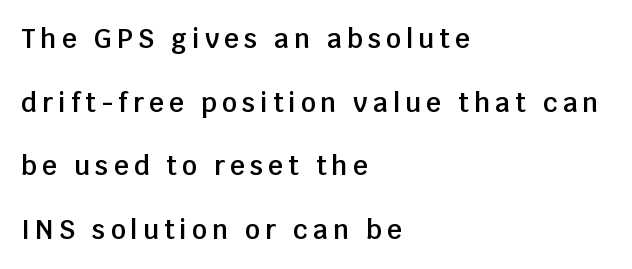
Is the block centered? No — it sits flush against the left margin. Look at the tracking — it's clearly loosened, letters drifting apart. Compared with an ordinary text face, these strokes are moderately heavier — a semibold. Honestly, the rows look like they've been pulled way apart. Do the letters lean? They stand straight. Words float on clear page, feet unadorned.
